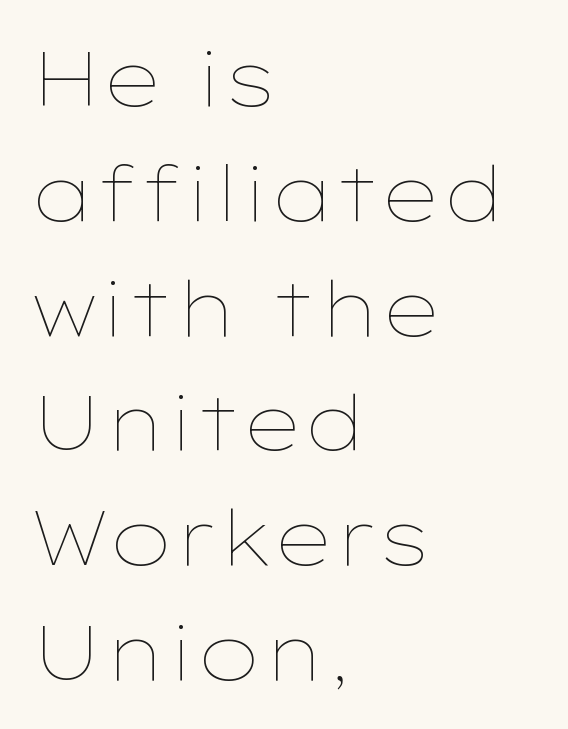
Q: Is the text bold? A: No.
Q: Is the text italic (slanted)? A: No, it is upright.
Q: Is the text underlined? A: No.
Q: How is the paragraph aligned? A: Left-aligned.
Q: Is the spacing between letters normal or unusually wide? A: Normal.
Q: Is the spacing between lines tight, normal or loose? A: Normal.
Q: Width (condensed, normal, or wide)? A: Wide.
Q: Stroke contrast? A: Low.
Q: x-height? A: Medium.
Q: Monospaced? A: No.
